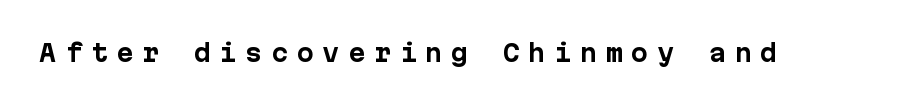
The image shows 23 px bold type, upright; set unusually wide letter spacing (+0.37 em), not underlined.
